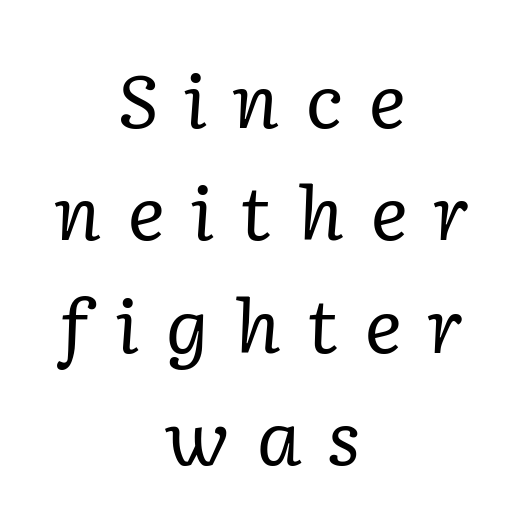
The passage shown leans; its letterforms are oblique. If you measured baseline to baseline, you'd find a middling distance. Words appear elongated and porous because spacing is wide. The paragraph has two soft edges and a firm central axis. Letters rest on an invisible, unmarked baseline. Serifs: yes, visible at the terminals of the letterforms.
